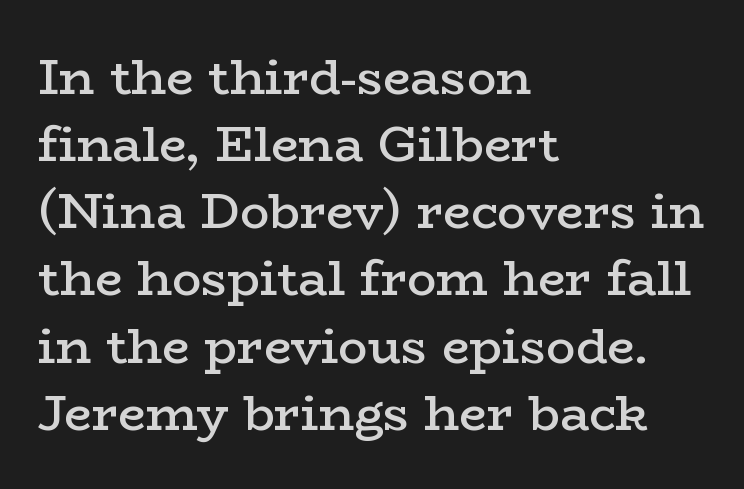
Which margin do the lines hug? The left one — the right edge is uneven. Compared with typical paragraphs, the rows here are spaced about the same. Compared with an ordinary text face, these strokes are moderately heavier — a semibold. What kind of face is this? One with serifs. The letters advance in unequal steps, a hallmark of proportional type. Tracking here is standard; glyphs follow each other at the usual distance.
